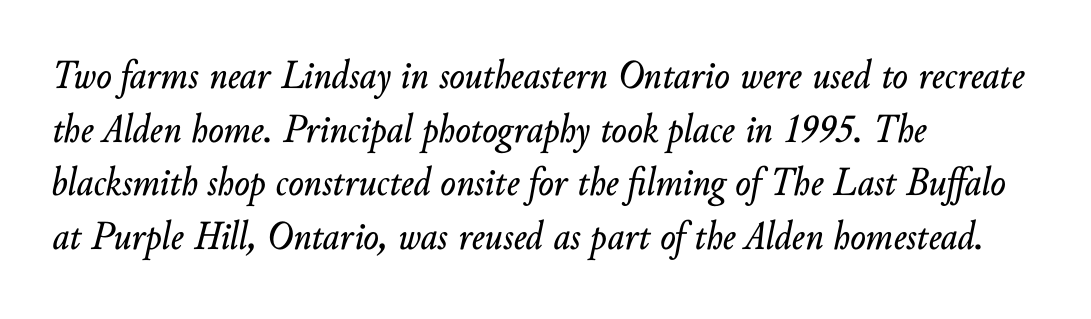
Q: Is the text italic (slanted)? A: Yes, it leans right by about 10 degrees.
Q: Is the text underlined? A: No.
Q: How is the paragraph aligned? A: Left-aligned.
Q: Is the spacing between letters normal or unusually wide? A: Normal.
Q: Is the spacing between lines tight, normal or loose? A: Normal.
Q: Width (condensed, normal, or wide)? A: Normal.
Q: Stroke contrast? A: Low.
Q: x-height? A: Small.
Q: Monospaced? A: No.
